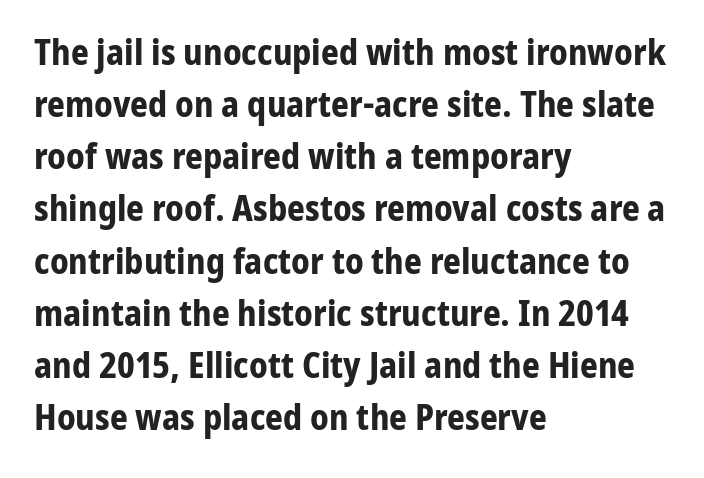
Q: Is the text bold? A: Yes.
Q: Is the text italic (slanted)? A: No, it is upright.
Q: Is the typeface a serif or a sans-serif typeface? A: Sans-serif.
Q: Is the text underlined? A: No.
Q: How is the paragraph aligned? A: Left-aligned.
Q: Is the spacing between letters normal or unusually wide? A: Normal.
Q: Is the spacing between lines tight, normal or loose? A: Normal.
Q: Width (condensed, normal, or wide)? A: Normal.
Q: Stroke contrast? A: Low.
Q: x-height? A: Medium.
Q: Monospaced? A: No.
